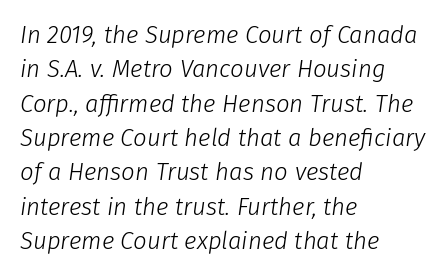
The text carries the slant typical of an italic or oblique font. Default kerning and tracking; the words read as compact shapes. The vertical gap from one line to the next is medium. Each line starts at the same left margin while the right side varies.
